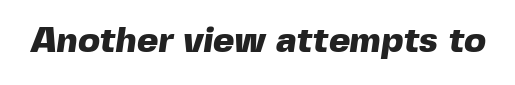
Q: Is the text bold? A: Yes.
Q: Is the typeface a serif or a sans-serif typeface? A: Sans-serif.
Q: Is the text underlined? A: No.
Q: Is the spacing between letters normal or unusually wide? A: Normal.
Q: Width (condensed, normal, or wide)? A: Normal.
Q: x-height? A: Medium.
Q: Monospaced? A: No.
